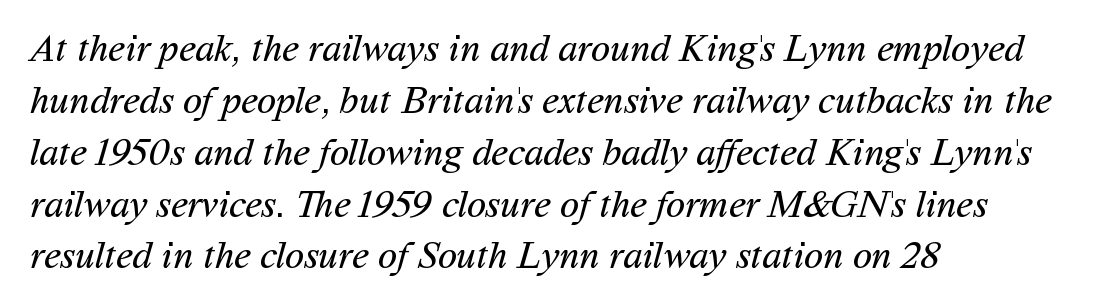
{"serif": "no", "bold": "no", "weight": "regular", "width": "normal", "stroke_contrast": "medium", "x_height": "medium", "monospaced": "no", "underline": "no", "align": "left", "line_spacing": "normal", "line_spacing_ratio": 1.33, "letter_spacing": "normal", "letter_spacing_em": 0.0, "glyph_px": 39}
